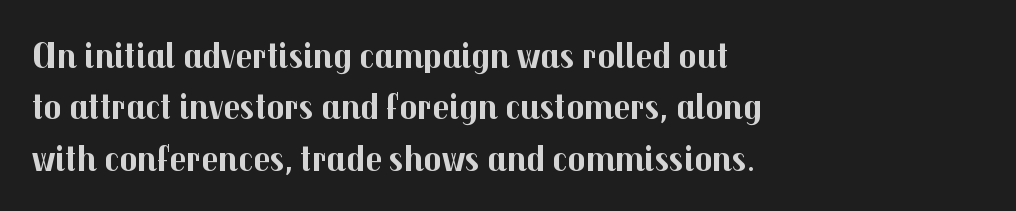
Q: Is the text bold? A: Yes.
Q: Is the text italic (slanted)? A: No, it is upright.
Q: Is the typeface a serif or a sans-serif typeface? A: Sans-serif.
Q: Is the text underlined? A: No.
Q: How is the paragraph aligned? A: Left-aligned.
Q: Is the spacing between letters normal or unusually wide? A: Normal.
Q: Is the spacing between lines tight, normal or loose? A: Normal.
Q: Width (condensed, normal, or wide)? A: Normal.
Q: Stroke contrast? A: Medium.
Q: x-height? A: Medium.
Q: Monospaced? A: No.
